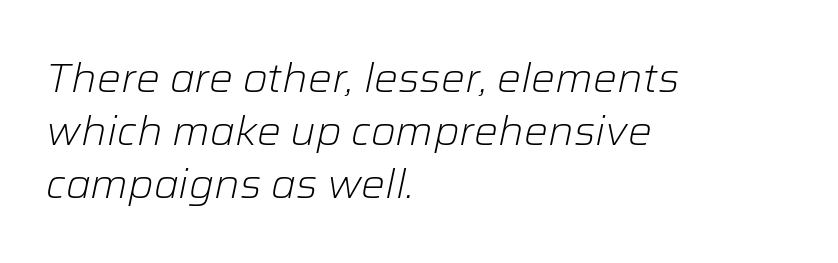
Q: Is the text bold? A: No.
Q: Is the text italic (slanted)? A: Yes, it leans right by about 12 degrees.
Q: Is the text underlined? A: No.
Q: How is the paragraph aligned? A: Left-aligned.
Q: Is the spacing between letters normal or unusually wide? A: Normal.
Q: Is the spacing between lines tight, normal or loose? A: Normal.
Q: Width (condensed, normal, or wide)? A: Normal.
Q: Stroke contrast? A: Low.
Q: x-height? A: Medium.
Q: Monospaced? A: No.
